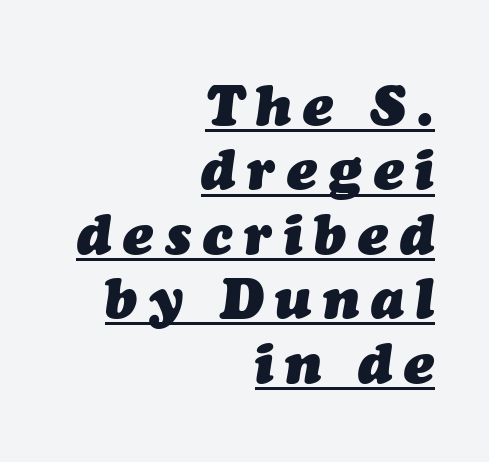
Q: Is the text bold? A: Yes.
Q: Is the text italic (slanted)? A: Yes, it leans right by about 7 degrees.
Q: Is the text underlined? A: Yes.
Q: How is the paragraph aligned? A: Right-aligned.
Q: Is the spacing between letters normal or unusually wide? A: Unusually wide.
Q: Is the spacing between lines tight, normal or loose? A: Tight.
Q: Width (condensed, normal, or wide)? A: Normal.
Q: Stroke contrast? A: Medium.
Q: x-height? A: Medium.
Q: Monospaced? A: No.
